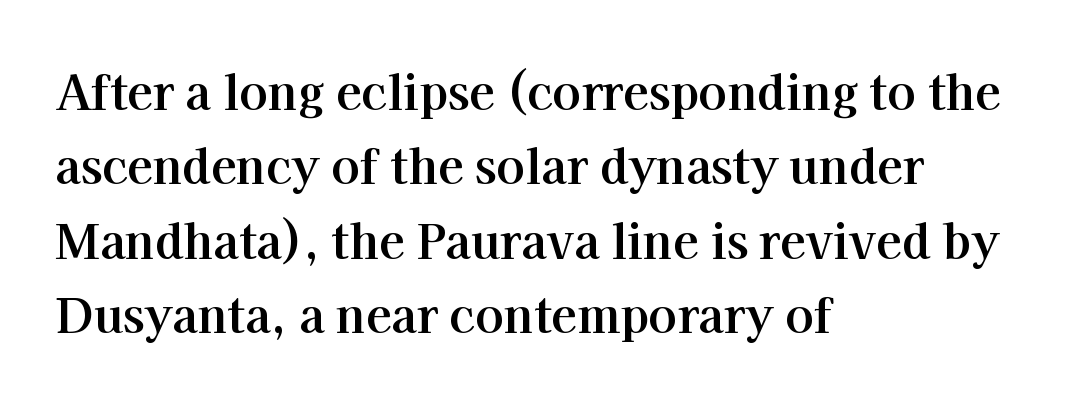
{"serif": "yes", "italic": "no", "bold": "yes", "weight": "bold", "width": "normal", "stroke_contrast": "high", "x_height": "medium", "monospaced": "no", "underline": "no", "align": "left", "line_spacing": "normal", "line_spacing_ratio": 1.58, "letter_spacing": "normal", "letter_spacing_em": 0.0, "glyph_px": 47}
